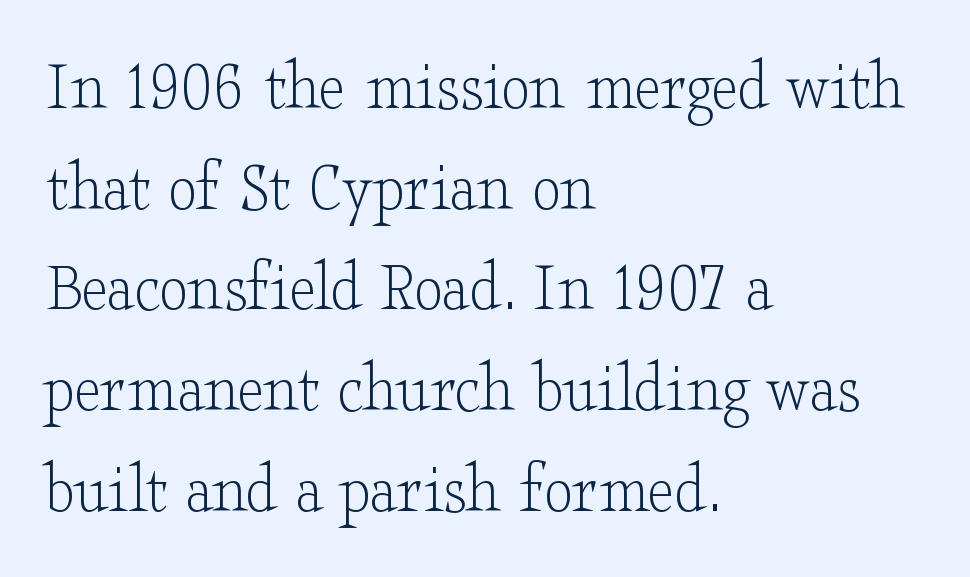
The image shows 73 px light, wide serif type, upright; set left-aligned, normal line spacing (1.38x), normal letter spacing, not underlined; low stroke contrast and a small x-height.
